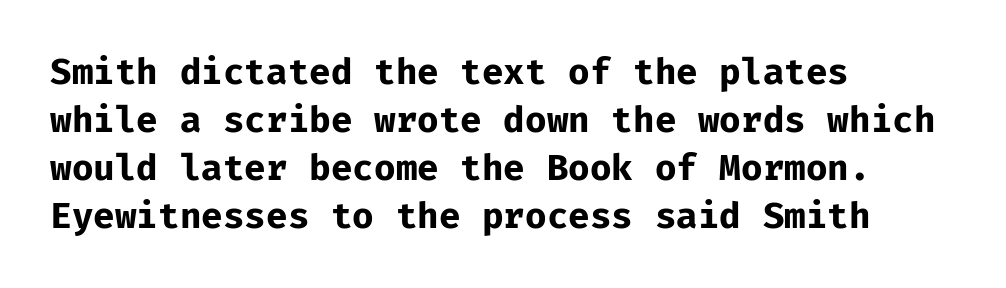
Is this a fixed-width face? Yes — each glyph sits in an identical cell. Are there feet on the stems? There aren't — it's a sans. The zone under the glyphs is completely vacant. Weight check: bold — yes, fully. Posture: straight, roman, zero tilt. Vertically, the passage feels balanced, rows spaced as you'd expect.
